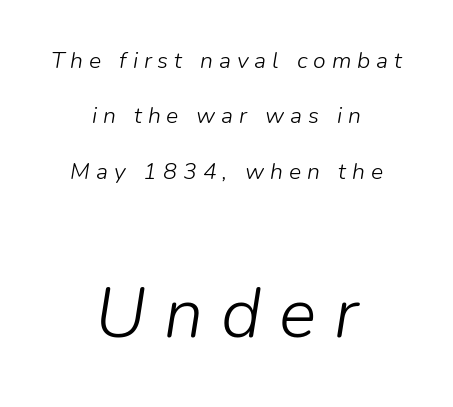
Q: Is the text bold? A: No.
Q: Is the text italic (slanted)? A: Yes, it leans right by about 9 degrees.
Q: Is the text underlined? A: No.
Q: How is the paragraph aligned? A: Centered.
Q: Is the spacing between letters normal or unusually wide? A: Unusually wide.
Q: Is the spacing between lines tight, normal or loose? A: Loose.
Q: Which block of text is set in a larger size, the first (top) or the second (bottom)? A: The second (bottom) one.
Q: Width (condensed, normal, or wide)? A: Normal.
Q: Stroke contrast? A: Low.
Q: x-height? A: Medium.
Q: Monospaced? A: No.
